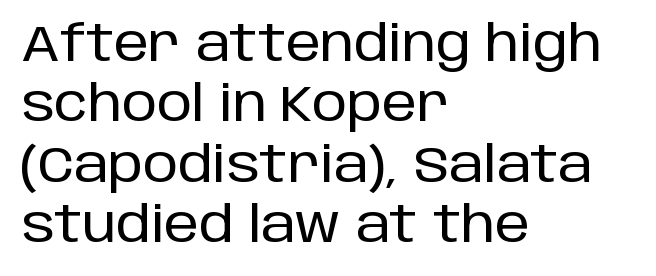
Unlike a traditional serif, this face leaves its strokes unadorned. The passage is arranged the way most books set body copy — flush left. The specimen reads as upright at a glance. Underline: absent. This sample uses plain, unmodified letter spacing. Spacing verdict: proportional, widths tailored to each character.
